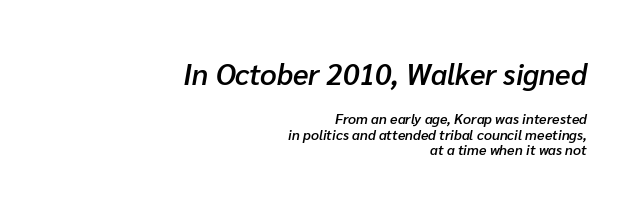
The zone under the glyphs is completely vacant. Style check: oblique. Baseline-to-baseline distance is barely more than the letter height. A semibold gives these letters moderate extra thickness, short of bold. The face used here is proportionally spaced, like ordinary book or web type. The type is set solid horizontally, with unmodified tracking.
